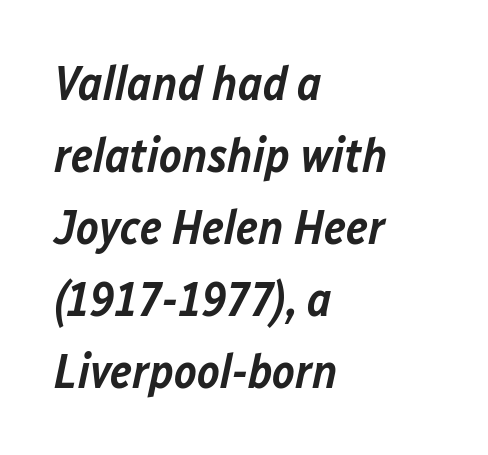
{"italic": "yes", "lean": "right", "slant_degrees": 12, "bold": "semi", "weight": "semibold", "width": "normal", "stroke_contrast": "low", "x_height": "medium", "monospaced": "no", "underline": "no", "align": "left", "line_spacing": "normal", "line_spacing_ratio": 1.5, "letter_spacing": "normal", "letter_spacing_em": 0.0, "glyph_px": 48}
